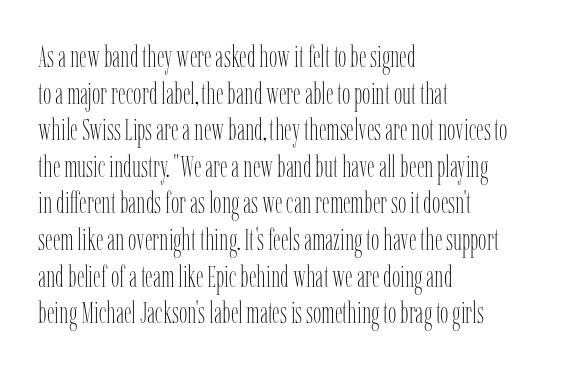
Q: Is the text bold? A: No.
Q: Is the text italic (slanted)? A: No, it is upright.
Q: Is the text underlined? A: No.
Q: How is the paragraph aligned? A: Left-aligned.
Q: Is the spacing between letters normal or unusually wide? A: Normal.
Q: Width (condensed, normal, or wide)? A: Condensed.
Q: Stroke contrast? A: Low.
Q: x-height? A: Medium.
Q: Monospaced? A: No.
